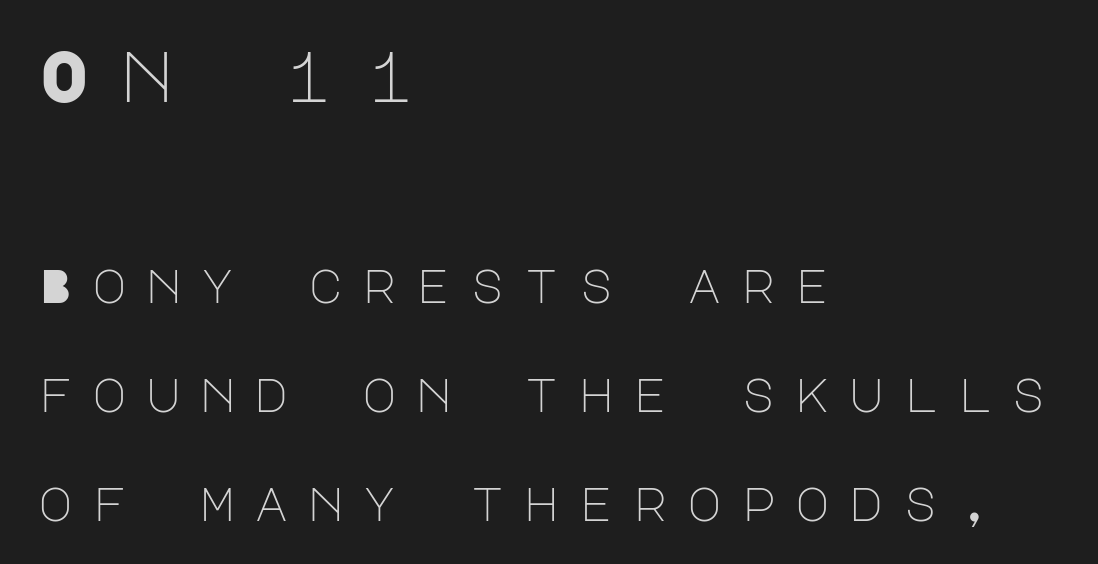
Q: Is the text bold? A: No.
Q: Is the text italic (slanted)? A: No, it is upright.
Q: Is the typeface a serif or a sans-serif typeface? A: Sans-serif.
Q: Is the text underlined? A: No.
Q: How is the paragraph aligned? A: Left-aligned.
Q: Is the spacing between letters normal or unusually wide? A: Unusually wide.
Q: Is the spacing between lines tight, normal or loose? A: Loose.
Q: Which block of text is set in a larger size, the first (top) or the second (bottom)? A: The first (top) one.
Q: Width (condensed, normal, or wide)? A: Normal.
Q: Stroke contrast? A: Low.
Q: x-height? A: Large.
